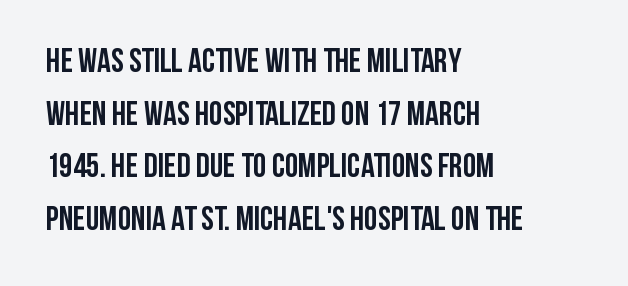
Q: Is the text bold? A: Yes.
Q: Is the text italic (slanted)? A: No, it is upright.
Q: Is the typeface a serif or a sans-serif typeface? A: Sans-serif.
Q: Is the text underlined? A: No.
Q: How is the paragraph aligned? A: Left-aligned.
Q: Is the spacing between letters normal or unusually wide? A: Normal.
Q: Is the spacing between lines tight, normal or loose? A: Normal.
Q: Width (condensed, normal, or wide)? A: Condensed.
Q: Stroke contrast? A: Low.
Q: x-height? A: Large.
Q: Monospaced? A: No.
